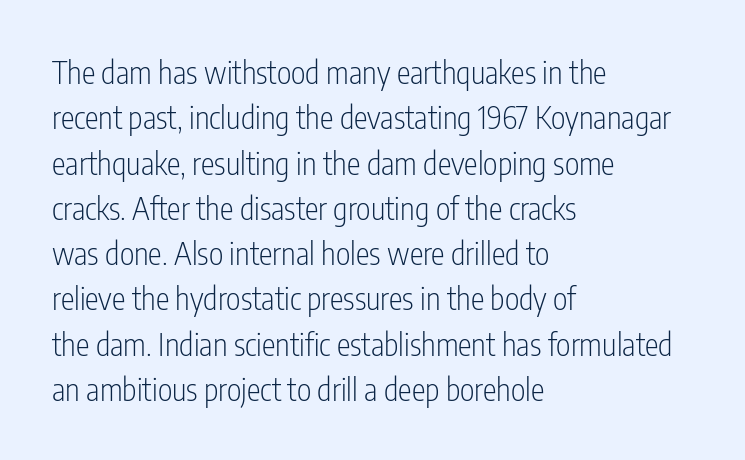
The image shows 31 px light, condensed sans-serif type, upright; set left-aligned, normal line spacing (1.46x), normal letter spacing, not underlined; low stroke contrast and a medium x-height.
